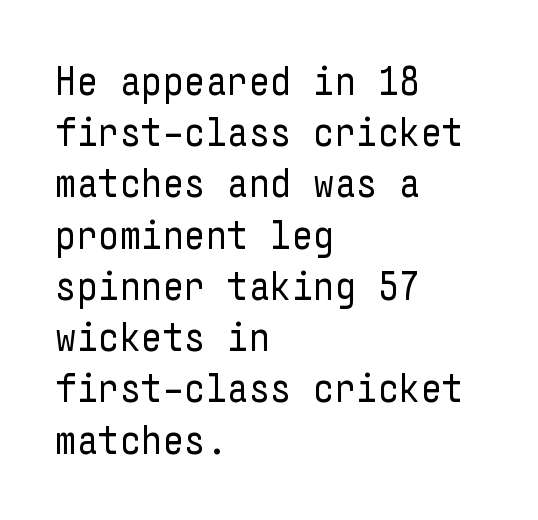
Q: Is the text bold? A: No.
Q: Is the text italic (slanted)? A: No, it is upright.
Q: Is the typeface a serif or a sans-serif typeface? A: Sans-serif.
Q: Is the text underlined? A: No.
Q: How is the paragraph aligned? A: Left-aligned.
Q: Is the spacing between letters normal or unusually wide? A: Normal.
Q: Width (condensed, normal, or wide)? A: Condensed.
Q: Stroke contrast? A: Low.
Q: x-height? A: Medium.
